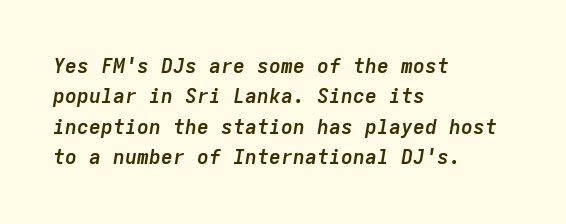
{"italic": "yes", "lean": "right", "slant_degrees": 9, "bold": "yes", "underline": "no", "align": "left", "line_spacing": "normal", "line_spacing_ratio": 1.52, "letter_spacing": "normal", "letter_spacing_em": 0.0, "glyph_px": 20}
